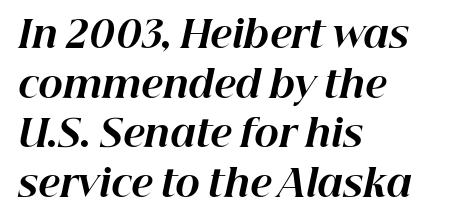
The image shows 37 px bold type, italic (leaning right); set left-aligned, normal line spacing (1.34x), normal letter spacing, not underlined; high stroke contrast and a medium x-height.
